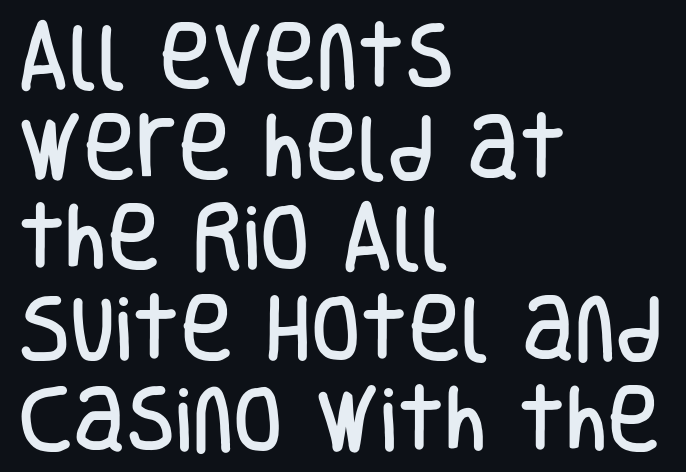
{"serif": "no", "italic": "no", "width": "condensed", "stroke_contrast": "low", "x_height": "large", "monospaced": "no", "underline": "no", "align": "left", "line_spacing": "normal", "line_spacing_ratio": 1.26, "letter_spacing": "normal", "letter_spacing_em": 0.0, "glyph_px": 72}
